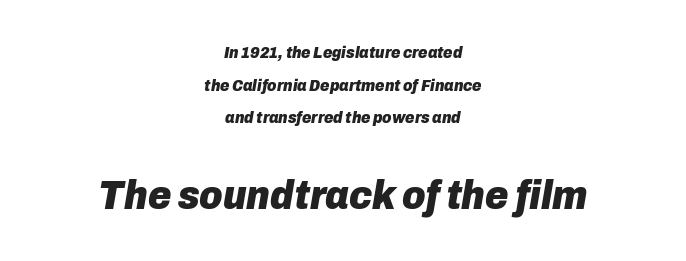
{"italic": "yes", "lean": "right", "slant_degrees": 10, "bold": "yes", "weight": "heavy", "width": "normal", "stroke_contrast": "low", "x_height": "medium", "monospaced": "no", "underline": "no", "align": "center", "line_spacing": "loose", "line_spacing_ratio": 2.04, "letter_spacing": "normal", "letter_spacing_em": 0.0, "larger_block": "second", "size_ratio": 2.5, "glyph_px": 40}
